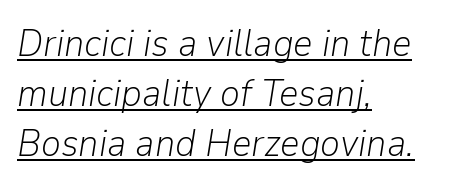
The image shows 38 px light type, italic (leaning right); set left-aligned, normal line spacing (1.32x), normal letter spacing, underlined; low stroke contrast and a medium x-height.
